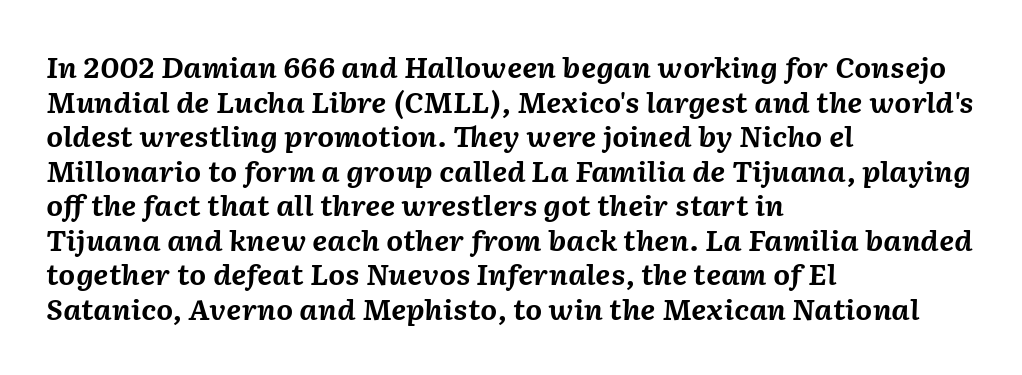
Its strokes are broad and dark, the hallmark of bold type. If you drew a line through each stem, it would be angled. The glyphs are unaccompanied by any horizontal stroke below them. Honestly, the row spacing looks completely unremarkable. This sample uses plain, unmodified letter spacing. Short and long lines alike share a common starting point at left.
